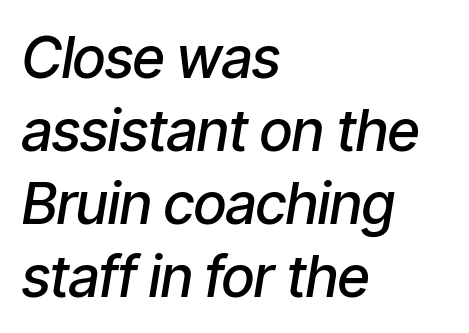
The horizontal fit of the characters is conventional and even. You could not count columns in this text — the font is proportionally spaced. The typography opts for an oblique posture over an upright one. The sample has been set in demibold, a notch under bold. This sample keeps an unexceptional amount of space between lines.
